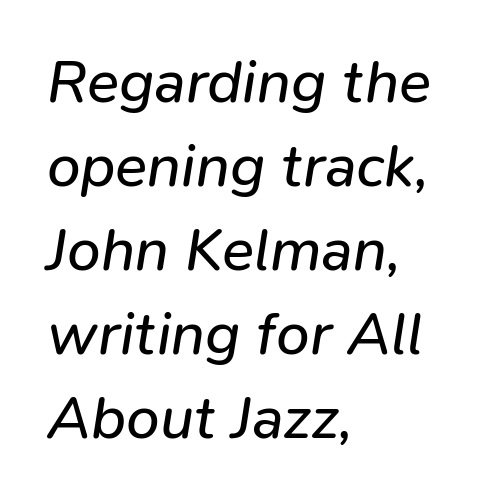
Q: Is the text bold? A: No.
Q: Is the text italic (slanted)? A: Yes, it leans right by about 9 degrees.
Q: Is the text underlined? A: No.
Q: How is the paragraph aligned? A: Left-aligned.
Q: Is the spacing between letters normal or unusually wide? A: Normal.
Q: Is the spacing between lines tight, normal or loose? A: Normal.
Q: Width (condensed, normal, or wide)? A: Normal.
Q: Stroke contrast? A: Low.
Q: x-height? A: Medium.
Q: Monospaced? A: No.
